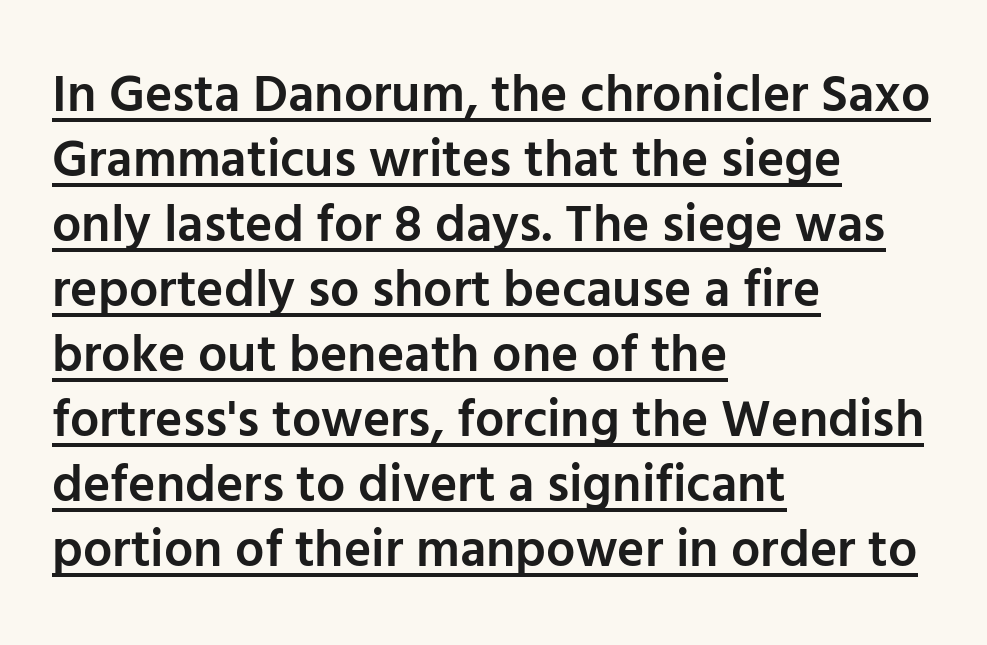
Q: Is the text bold? A: Semi-bold.
Q: Is the text italic (slanted)? A: No, it is upright.
Q: Is the typeface a serif or a sans-serif typeface? A: Sans-serif.
Q: Is the text underlined? A: Yes.
Q: How is the paragraph aligned? A: Left-aligned.
Q: Is the spacing between letters normal or unusually wide? A: Normal.
Q: Is the spacing between lines tight, normal or loose? A: Normal.
Q: Width (condensed, normal, or wide)? A: Normal.
Q: Stroke contrast? A: Low.
Q: x-height? A: Medium.
Q: Monospaced? A: No.
